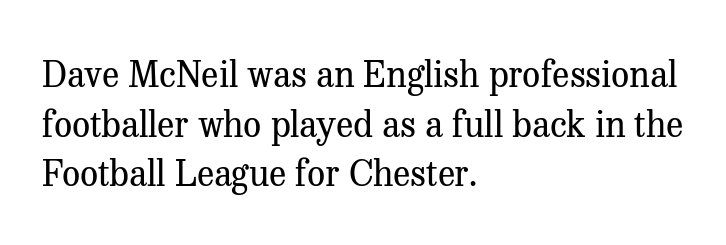
{"serif": "yes", "italic": "no", "bold": "no", "weight": "regular", "width": "normal", "stroke_contrast": "medium", "x_height": "medium", "monospaced": "no", "underline": "no", "align": "left", "line_spacing": "normal", "line_spacing_ratio": 1.38, "letter_spacing": "normal", "letter_spacing_em": 0.0, "glyph_px": 36}
